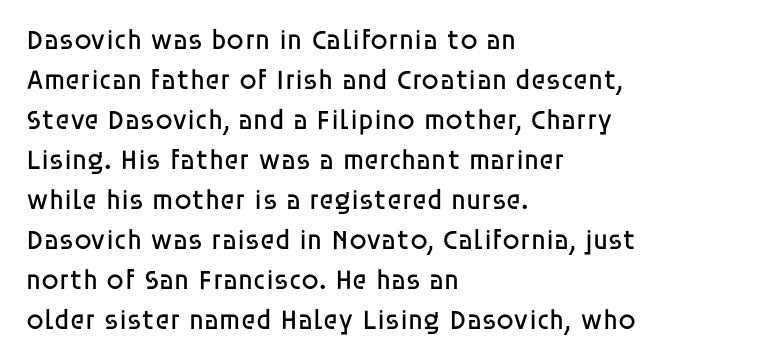
Q: Is the text bold? A: No.
Q: Is the text italic (slanted)? A: No, it is upright.
Q: Is the typeface a serif or a sans-serif typeface? A: Sans-serif.
Q: Is the text underlined? A: No.
Q: How is the paragraph aligned? A: Left-aligned.
Q: Is the spacing between letters normal or unusually wide? A: Normal.
Q: Is the spacing between lines tight, normal or loose? A: Normal.
Q: Width (condensed, normal, or wide)? A: Normal.
Q: Stroke contrast? A: Low.
Q: x-height? A: Large.
Q: Monospaced? A: No.
